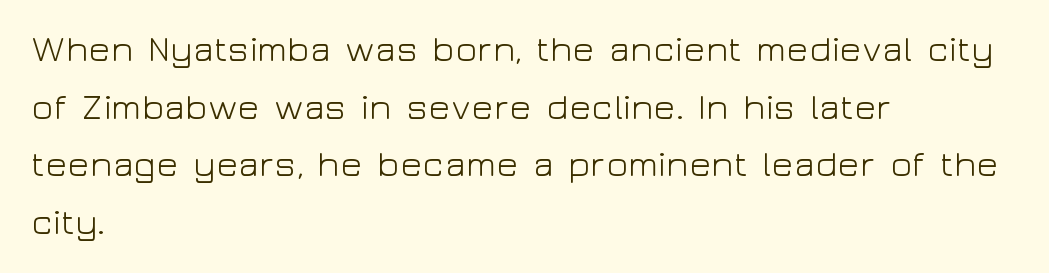
{"serif": "no", "italic": "no", "bold": "no", "weight": "light", "width": "wide", "stroke_contrast": "low", "x_height": "medium", "monospaced": "no", "underline": "no", "align": "left", "line_spacing": "normal", "line_spacing_ratio": 1.6, "letter_spacing": "normal", "letter_spacing_em": 0.0, "glyph_px": 36}
